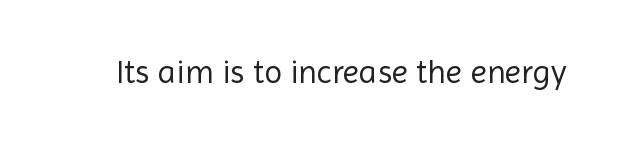
Q: Is the text bold? A: No.
Q: Is the text italic (slanted)? A: No, it is upright.
Q: Is the typeface a serif or a sans-serif typeface? A: Sans-serif.
Q: Is the text underlined? A: No.
Q: Is the spacing between letters normal or unusually wide? A: Normal.
Q: Width (condensed, normal, or wide)? A: Normal.
Q: x-height? A: Medium.
Q: Monospaced? A: No.
